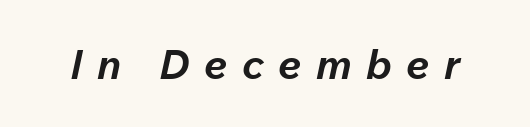
Q: Is the text bold? A: Yes.
Q: Is the text italic (slanted)? A: Yes, it leans right by about 12 degrees.
Q: Is the text underlined? A: No.
Q: Is the spacing between letters normal or unusually wide? A: Unusually wide.
Q: Width (condensed, normal, or wide)? A: Normal.
Q: Stroke contrast? A: Low.
Q: x-height? A: Medium.
Q: Monospaced? A: No.
